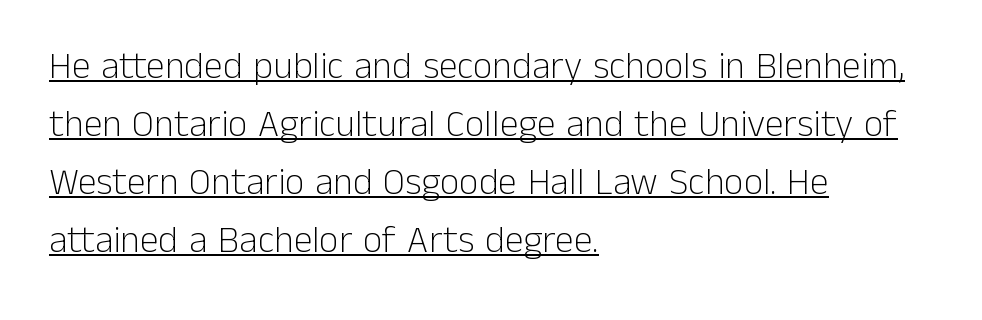
{"serif": "no", "italic": "no", "bold": "no", "weight": "light", "width": "normal", "stroke_contrast": "low", "x_height": "medium", "monospaced": "no", "underline": "yes", "align": "left", "line_spacing": "normal", "line_spacing_ratio": 1.53, "letter_spacing": "normal", "letter_spacing_em": 0.0, "glyph_px": 38}
